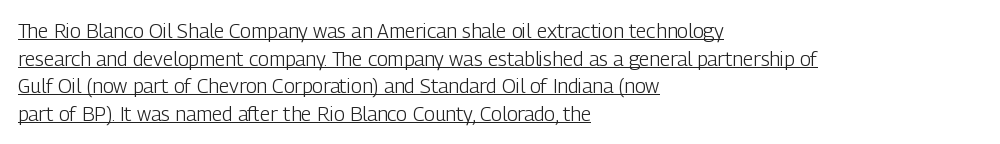
Q: Is the text bold? A: No.
Q: Is the text italic (slanted)? A: No, it is upright.
Q: Is the text underlined? A: Yes.
Q: How is the paragraph aligned? A: Left-aligned.
Q: Is the spacing between letters normal or unusually wide? A: Normal.
Q: Is the spacing between lines tight, normal or loose? A: Normal.
